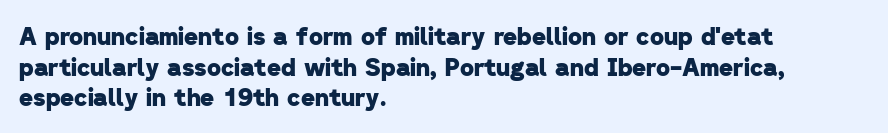
The image shows 24 px bold type; set left-aligned, normal line spacing (1.28x), normal letter spacing, not underlined.
